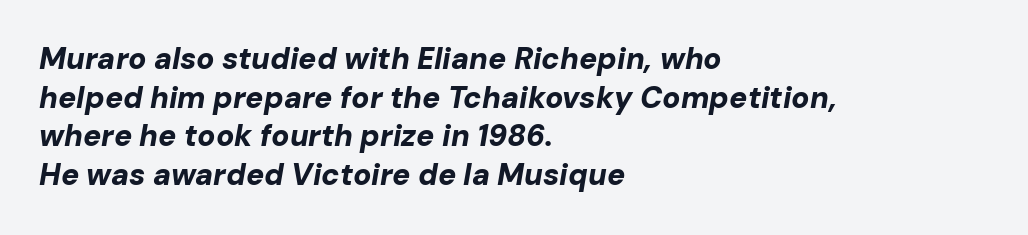
Q: Is the text bold? A: Yes.
Q: Is the text italic (slanted)? A: Yes, it leans right by about 10 degrees.
Q: Is the text underlined? A: No.
Q: How is the paragraph aligned? A: Left-aligned.
Q: Is the spacing between letters normal or unusually wide? A: Normal.
Q: Is the spacing between lines tight, normal or loose? A: Normal.
Q: Width (condensed, normal, or wide)? A: Normal.
Q: Stroke contrast? A: Low.
Q: x-height? A: Medium.
Q: Monospaced? A: No.
